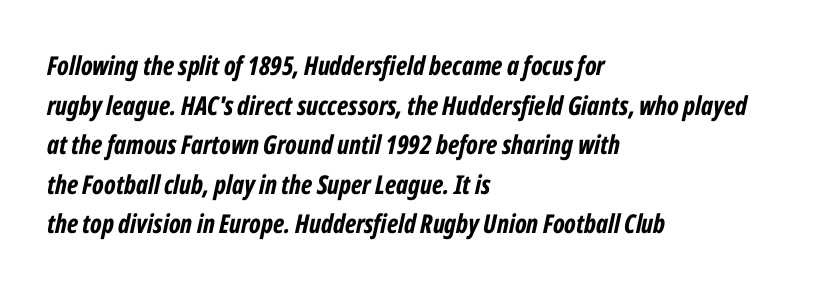
{"italic": "yes", "lean": "right", "slant_degrees": 12, "bold": "yes", "underline": "no", "align": "left", "line_spacing": "normal", "line_spacing_ratio": 1.52, "letter_spacing": "normal", "letter_spacing_em": 0.0, "glyph_px": 26}
